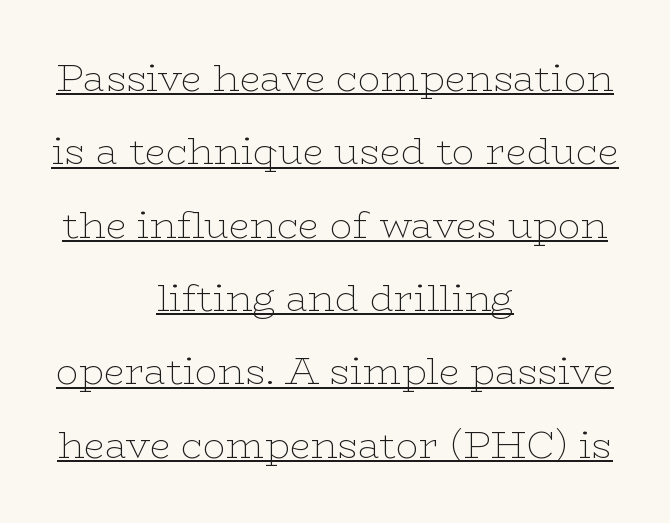
This sample uses plain, unmodified letter spacing. Think standard paragraph weight, or any step lighter than that. You could not count columns in this text — the font is proportionally spaced. Line spacing here is loose.
